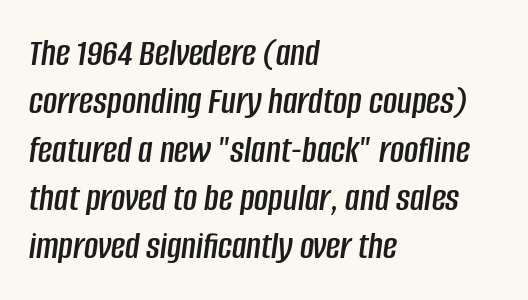
The image shows 39 px condensed type, italic (leaning right); set left-aligned, line spacing 1.24x, normal letter spacing, not underlined; low stroke contrast and a large x-height.
